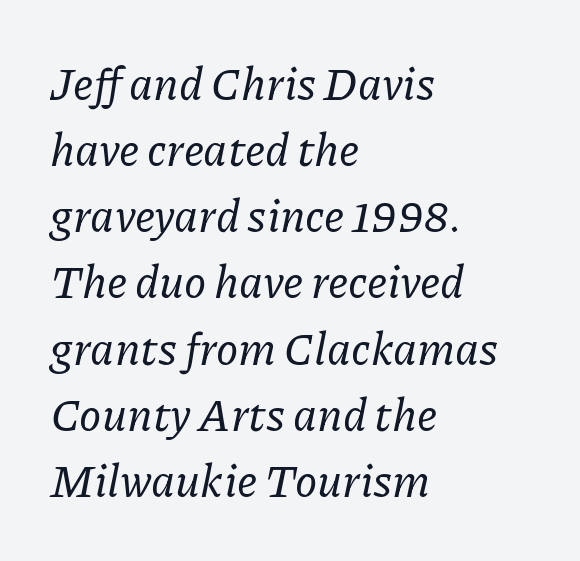
{"serif": "yes", "italic": "yes", "lean": "right", "slant_degrees": 11, "width": "normal", "stroke_contrast": "low", "x_height": "medium", "monospaced": "no", "underline": "no", "align": "left", "line_spacing": "normal", "line_spacing_ratio": 1.47, "letter_spacing": "normal", "letter_spacing_em": 0.0, "glyph_px": 45}
